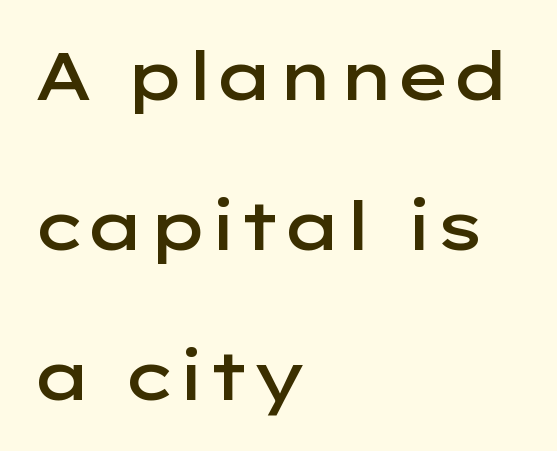
These words are printed semibold, heavier than regular yet not bold. The lines in this sample share a left origin and differ only in where they stop. Every stem runs plumb, perpendicular to the baseline. The glyphs in this specimen are sans serif.
